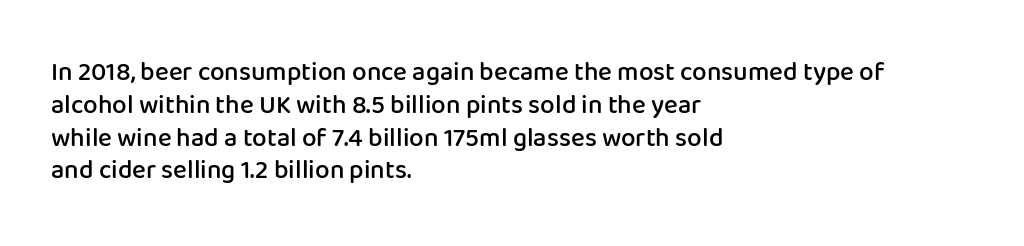
Q: Is the text bold? A: Semi-bold.
Q: Is the text italic (slanted)? A: No, it is upright.
Q: Is the text underlined? A: No.
Q: How is the paragraph aligned? A: Left-aligned.
Q: Is the spacing between letters normal or unusually wide? A: Normal.
Q: Is the spacing between lines tight, normal or loose? A: Normal.
